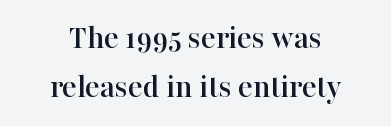
Q: Is the text italic (slanted)? A: No, it is upright.
Q: Is the typeface a serif or a sans-serif typeface? A: Serif.
Q: Is the text underlined? A: No.
Q: How is the paragraph aligned? A: Centered.
Q: Is the spacing between letters normal or unusually wide? A: Normal.
Q: Is the spacing between lines tight, normal or loose? A: Normal.
Q: Width (condensed, normal, or wide)? A: Normal.
Q: Stroke contrast? A: High.
Q: x-height? A: Medium.
Q: Monospaced? A: No.
